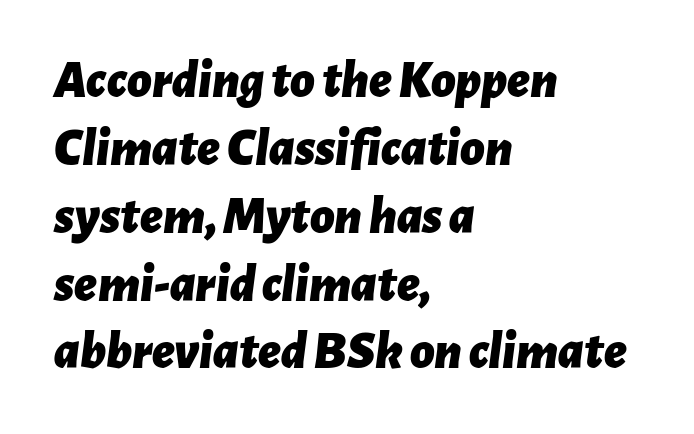
Q: Is the text bold? A: Yes.
Q: Is the text italic (slanted)? A: Yes, it leans right by about 7 degrees.
Q: Is the text underlined? A: No.
Q: How is the paragraph aligned? A: Left-aligned.
Q: Is the spacing between letters normal or unusually wide? A: Normal.
Q: Is the spacing between lines tight, normal or loose? A: Normal.
Q: Width (condensed, normal, or wide)? A: Normal.
Q: Stroke contrast? A: Low.
Q: x-height? A: Medium.
Q: Monospaced? A: No.
